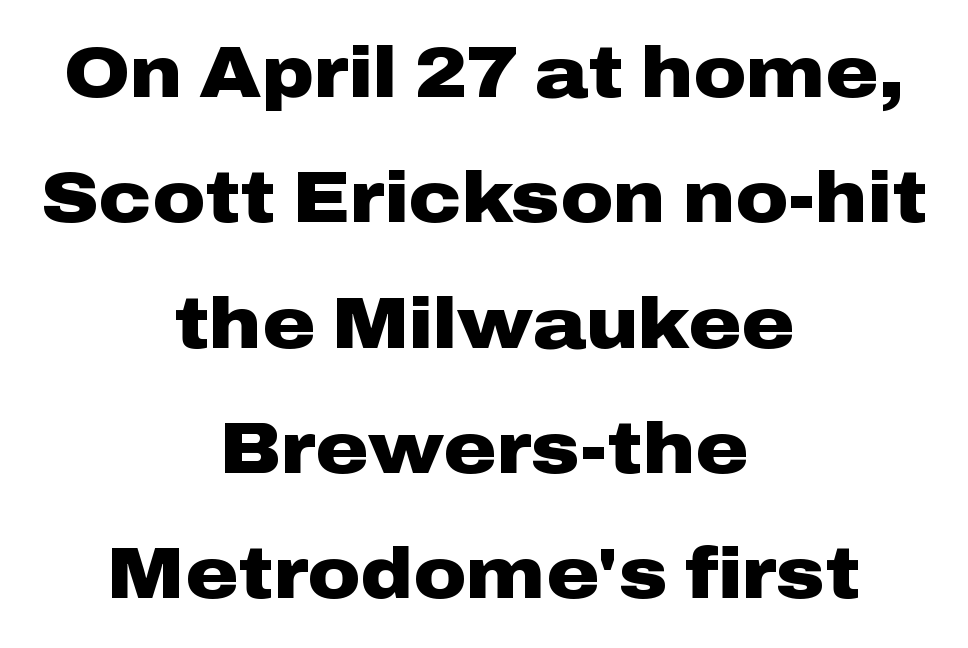
Q: Is the text bold? A: Yes.
Q: Is the text italic (slanted)? A: No, it is upright.
Q: Is the typeface a serif or a sans-serif typeface? A: Sans-serif.
Q: Is the text underlined? A: No.
Q: How is the paragraph aligned? A: Centered.
Q: Is the spacing between letters normal or unusually wide? A: Normal.
Q: Width (condensed, normal, or wide)? A: Wide.
Q: Stroke contrast? A: Low.
Q: x-height? A: Medium.
Q: Monospaced? A: No.
